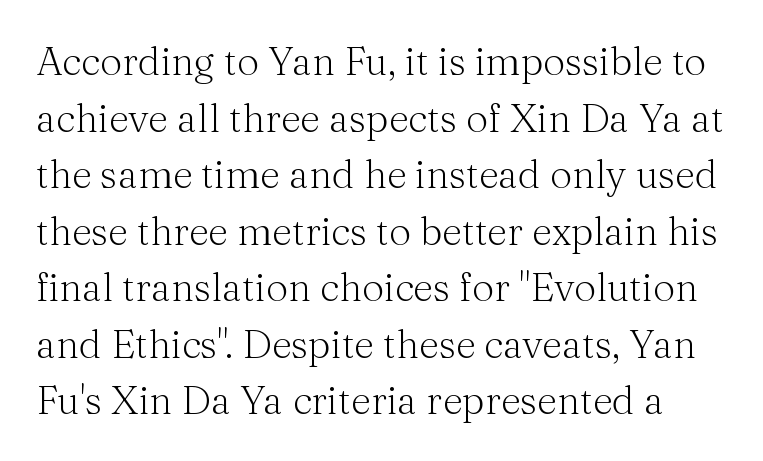
Do the letters lean? They stand straight. These lines are rendered in a variable-pitch font. The type family on display is of the serif kind. Stems and bowls with no extra thickness — not bold.
